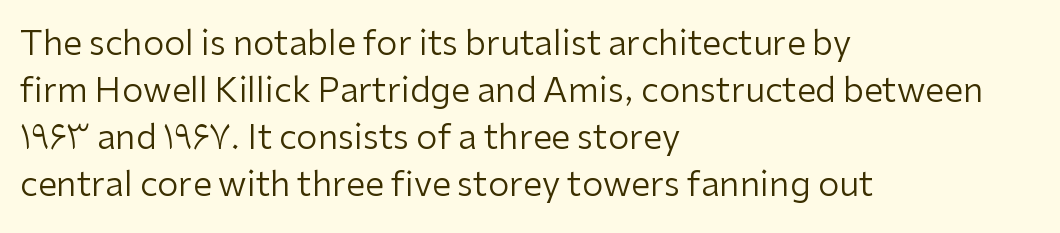
Q: Is the text bold? A: No.
Q: Is the text italic (slanted)? A: No, it is upright.
Q: Is the typeface a serif or a sans-serif typeface? A: Sans-serif.
Q: Is the text underlined? A: No.
Q: How is the paragraph aligned? A: Left-aligned.
Q: Is the spacing between letters normal or unusually wide? A: Normal.
Q: Is the spacing between lines tight, normal or loose? A: Normal.
Q: Width (condensed, normal, or wide)? A: Normal.
Q: Stroke contrast? A: Low.
Q: x-height? A: Medium.
Q: Monospaced? A: No.
